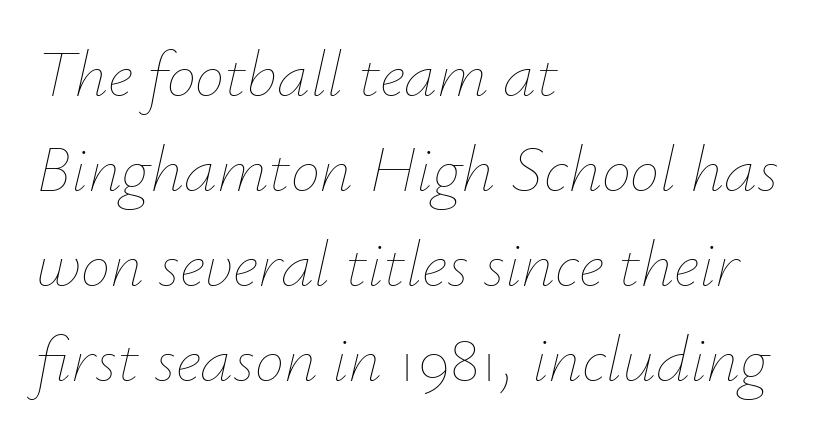
The image shows 66 px thin type, italic (leaning right); set left-aligned, normal line spacing (1.44x), normal letter spacing, not underlined; low stroke contrast and a small x-height.
